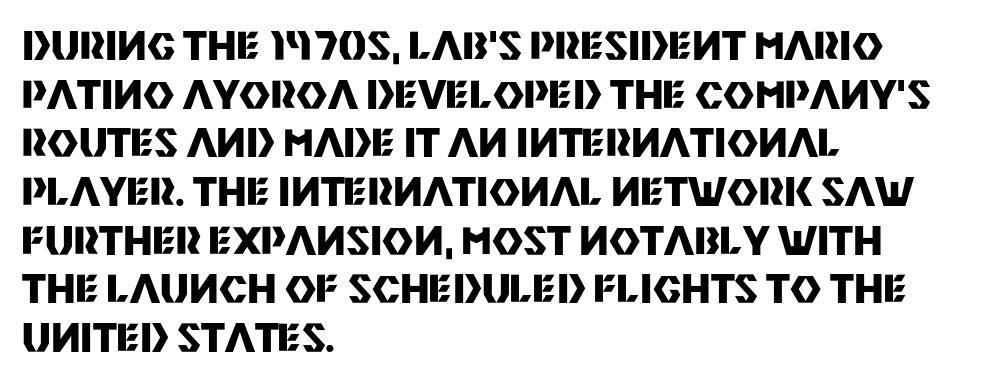
The image shows 38 px heavy sans-serif type, upright; set left-aligned, normal line spacing (1.28x), normal letter spacing, not underlined; medium stroke contrast and a large x-height.
